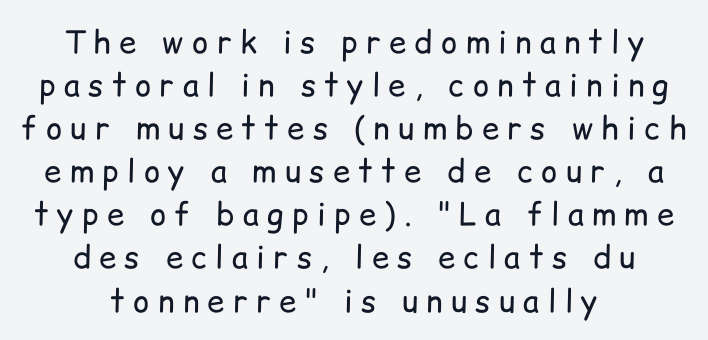
The type sits square on the baseline with zero lean. This sample uses expanded letter spacing, leaving extra air between glyphs. Successive baselines arrive at the customary interval. Heft: none added — not bold. The rendering uses natural spacing where letterforms have individual widths. Underlining? Definitely not there.
